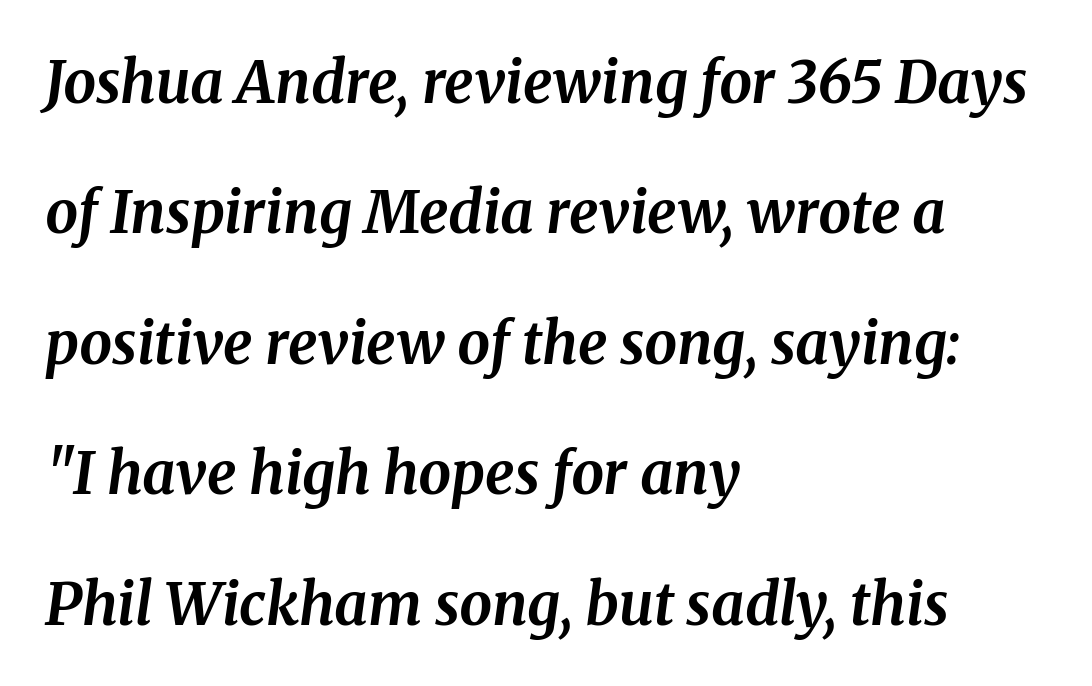
The image shows 58 px bold serif type, italic (leaning right); set left-aligned, loose line spacing (2.25x), normal letter spacing, not underlined; medium stroke contrast and a medium x-height.
